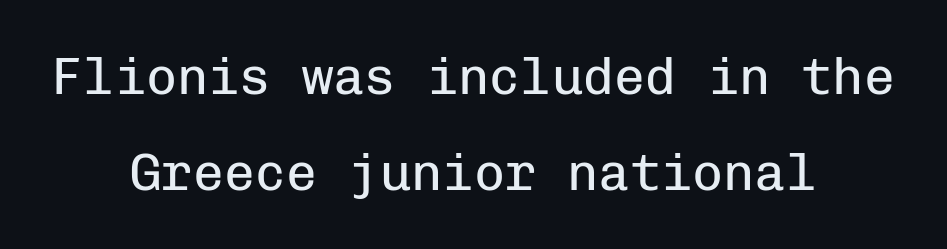
Q: Is the text bold? A: No.
Q: Is the text italic (slanted)? A: No, it is upright.
Q: Is the typeface a serif or a sans-serif typeface? A: Sans-serif.
Q: Is the text underlined? A: No.
Q: How is the paragraph aligned? A: Centered.
Q: Is the spacing between letters normal or unusually wide? A: Normal.
Q: Width (condensed, normal, or wide)? A: Normal.
Q: Stroke contrast? A: Low.
Q: x-height? A: Medium.
Q: Monospaced? A: Yes.
